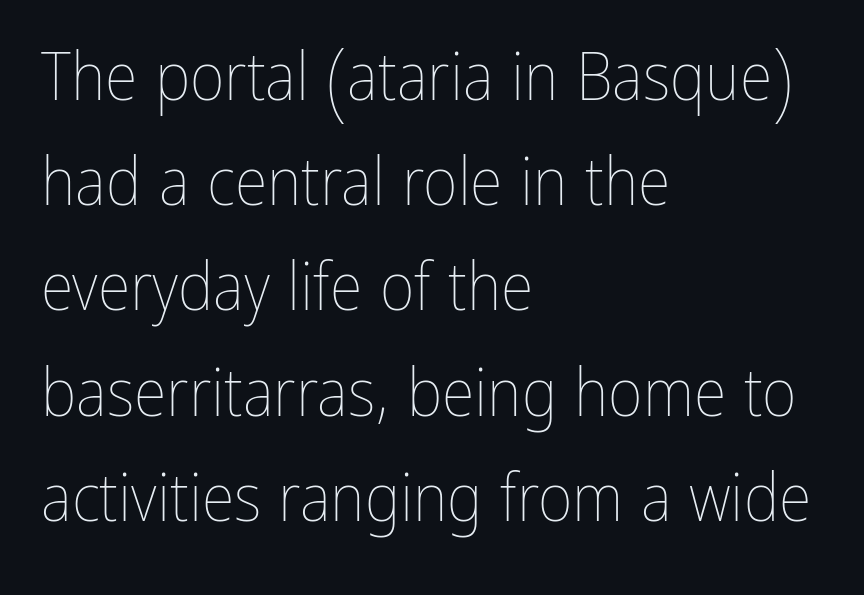
The image shows 67 px thin, condensed type, upright; set left-aligned, normal line spacing (1.57x), normal letter spacing, not underlined; low stroke contrast and a medium x-height.
